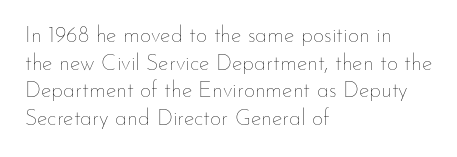
{"italic": "no", "bold": "no", "underline": "no", "align": "left", "line_spacing": "normal", "line_spacing_ratio": 1.26, "letter_spacing": "normal", "letter_spacing_em": 0.0, "glyph_px": 22}
